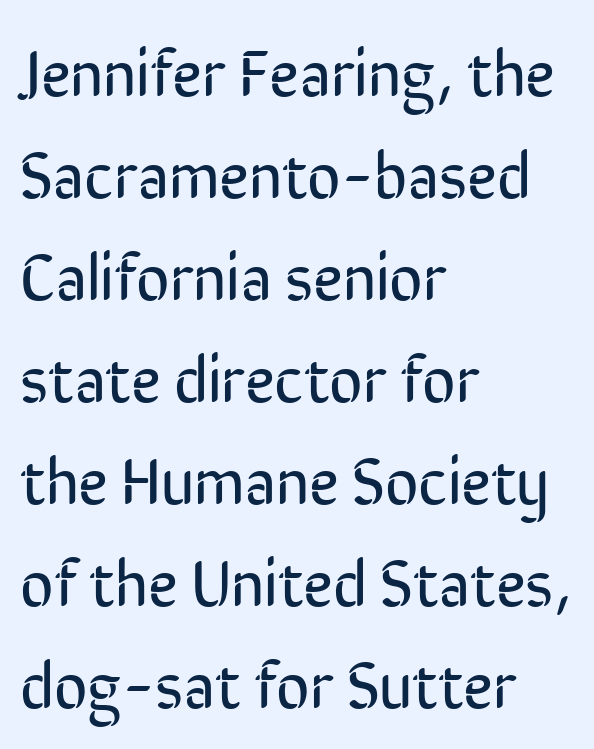
Letterform terminals end flat and unadorned throughout the passage. Look at the tracking — it's just the regular setting, nothing added. Plain, unruled lines of type. Every row of glyphs begins at an identical x-position on the left. Baseline-to-baseline distance is the conventional proportion of letter height.
